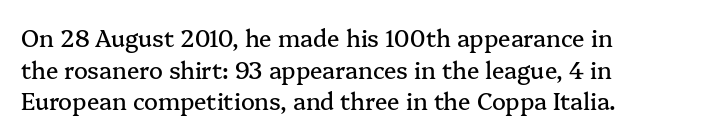
The image shows 23 px text type, upright; set left-aligned, normal line spacing (1.38x), normal letter spacing, not underlined.
